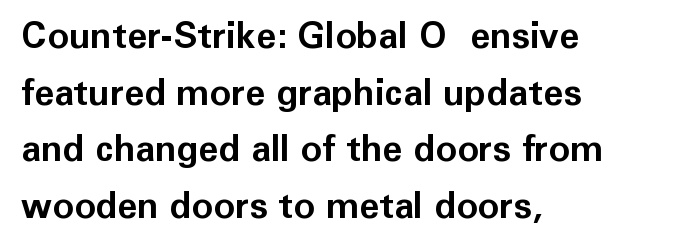
The image shows 36 px bold sans-serif type, upright; set left-aligned, normal line spacing (1.57x), normal letter spacing, not underlined; low stroke contrast and a medium x-height.
